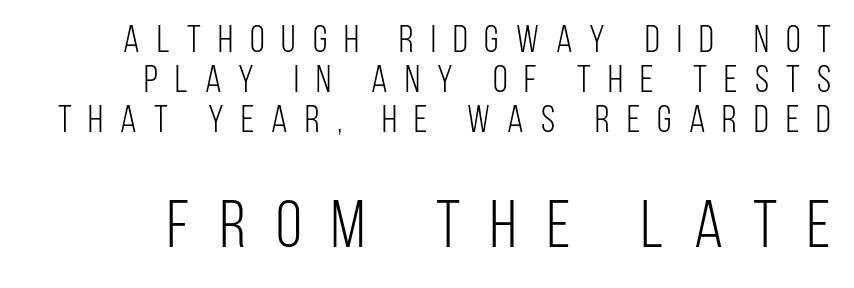
Q: Is the text bold? A: No.
Q: Is the text italic (slanted)? A: No, it is upright.
Q: Is the typeface a serif or a sans-serif typeface? A: Sans-serif.
Q: Is the text underlined? A: No.
Q: Is the spacing between letters normal or unusually wide? A: Unusually wide.
Q: Is the spacing between lines tight, normal or loose? A: Tight.
Q: Which block of text is set in a larger size, the first (top) or the second (bottom)? A: The second (bottom) one.
Q: Width (condensed, normal, or wide)? A: Condensed.
Q: Stroke contrast? A: Low.
Q: x-height? A: Large.
Q: Monospaced? A: No.
